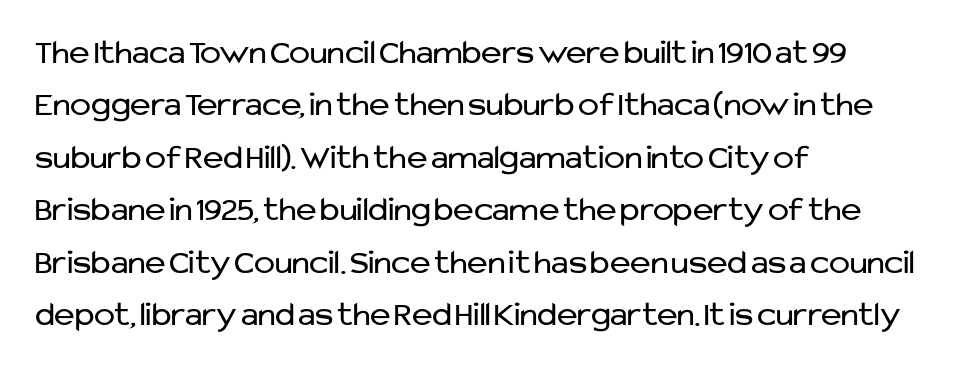
{"serif": "no", "italic": "no", "bold": "no", "weight": "regular", "width": "normal", "stroke_contrast": "low", "x_height": "medium", "monospaced": "no", "underline": "no", "align": "left", "line_spacing": "normal", "line_spacing_ratio": 1.5, "letter_spacing": "normal", "letter_spacing_em": 0.0, "glyph_px": 35}
